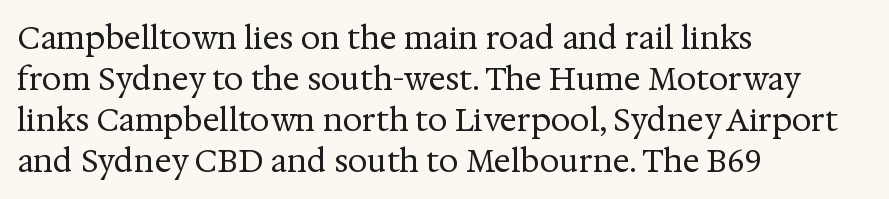
Q: Is the text bold? A: No.
Q: Is the text italic (slanted)? A: No, it is upright.
Q: Is the typeface a serif or a sans-serif typeface? A: Serif.
Q: Is the text underlined? A: No.
Q: How is the paragraph aligned? A: Left-aligned.
Q: Is the spacing between letters normal or unusually wide? A: Normal.
Q: Is the spacing between lines tight, normal or loose? A: Normal.
Q: Width (condensed, normal, or wide)? A: Normal.
Q: Stroke contrast? A: Medium.
Q: x-height? A: Medium.
Q: Monospaced? A: No.
